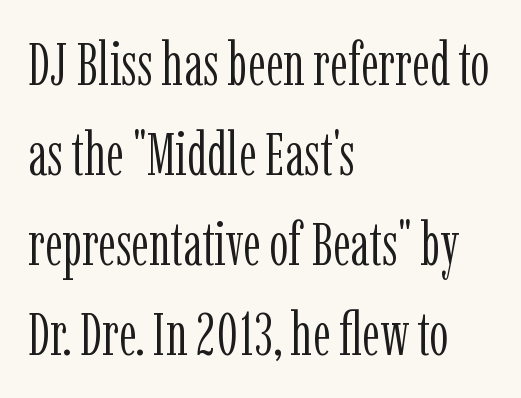
{"serif": "yes", "italic": "no", "bold": "no", "weight": "light", "width": "condensed", "stroke_contrast": "low", "x_height": "medium", "monospaced": "no", "underline": "no", "align": "left", "line_spacing": "normal", "line_spacing_ratio": 1.5, "letter_spacing": "normal", "letter_spacing_em": 0.0, "glyph_px": 60}
